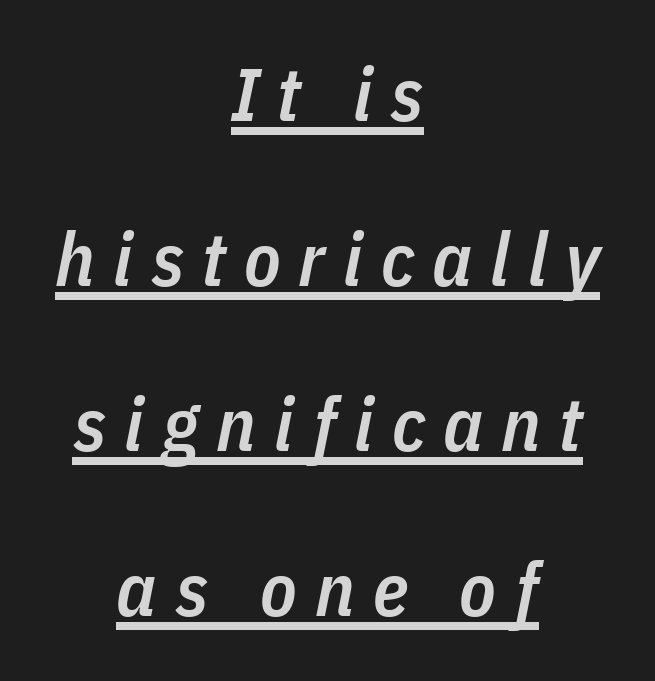
{"italic": "yes", "lean": "right", "slant_degrees": 11, "bold": "semi", "weight": "semibold", "width": "condensed", "stroke_contrast": "low", "x_height": "medium", "monospaced": "no", "underline": "yes", "align": "center", "line_spacing": "loose", "line_spacing_ratio": 2.2, "letter_spacing": "wide", "letter_spacing_em": 0.24, "glyph_px": 75}
